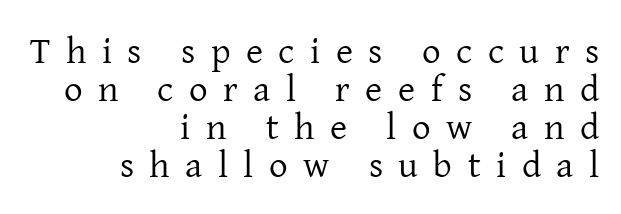
The image shows 37 px regular-weight serif type, upright; set right-aligned, tight line spacing (1.03x), unusually wide letter spacing (+0.42 em), not underlined; low stroke contrast and a medium x-height.
